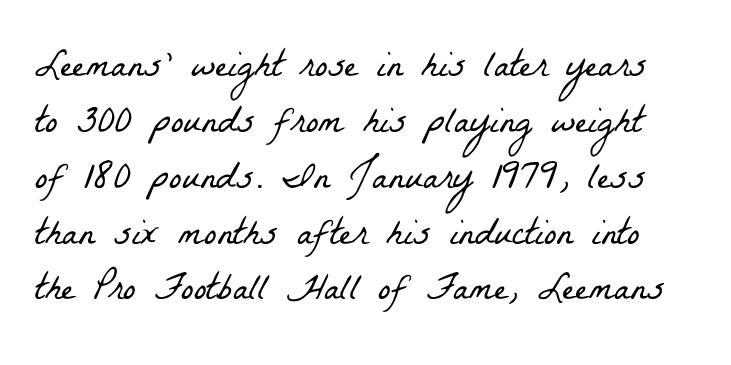
{"serif": "yes", "bold": "no", "weight": "light", "width": "condensed", "stroke_contrast": "low", "x_height": "medium", "monospaced": "no", "underline": "no", "line_spacing": "normal", "line_spacing_ratio": 1.47, "letter_spacing": "normal", "letter_spacing_em": 0.0, "glyph_px": 38}
